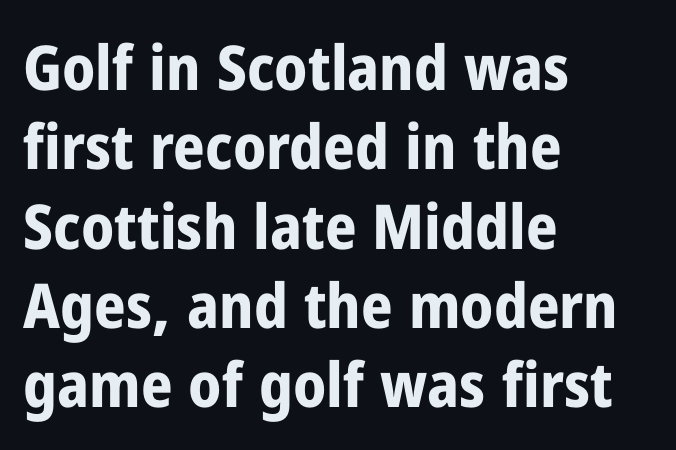
Q: Is the text bold? A: Yes.
Q: Is the text italic (slanted)? A: No, it is upright.
Q: Is the typeface a serif or a sans-serif typeface? A: Sans-serif.
Q: Is the text underlined? A: No.
Q: How is the paragraph aligned? A: Left-aligned.
Q: Is the spacing between letters normal or unusually wide? A: Normal.
Q: Is the spacing between lines tight, normal or loose? A: Normal.
Q: Width (condensed, normal, or wide)? A: Condensed.
Q: Stroke contrast? A: Low.
Q: x-height? A: Medium.
Q: Monospaced? A: No.
